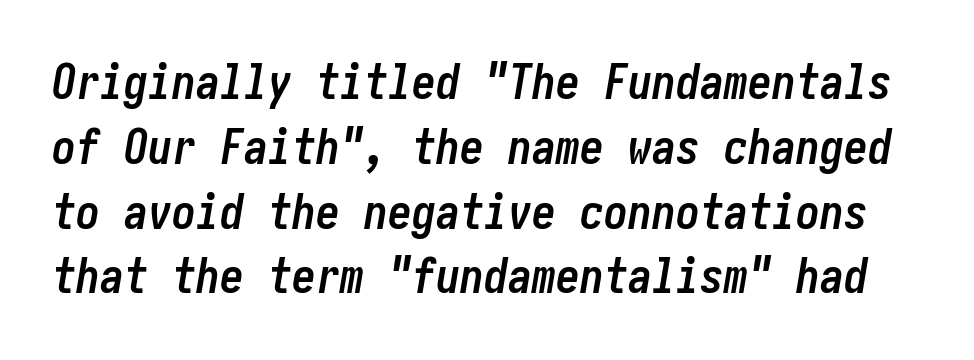
The image shows 48 px semibold, condensed type, italic (leaning right); set normal line spacing (1.35x), normal letter spacing, not underlined; low stroke contrast and a medium x-height.
